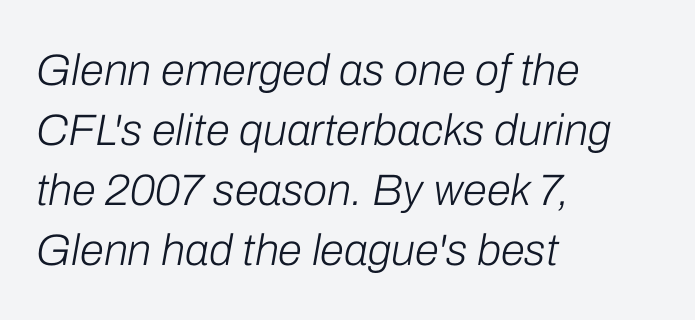
The strokes carry an ordinary text weight at most. Do the characters align in a grid? No, the font is proportional. An italicized treatment has been applied to the whole sample. There is no visible air inserted between adjacent glyphs.
